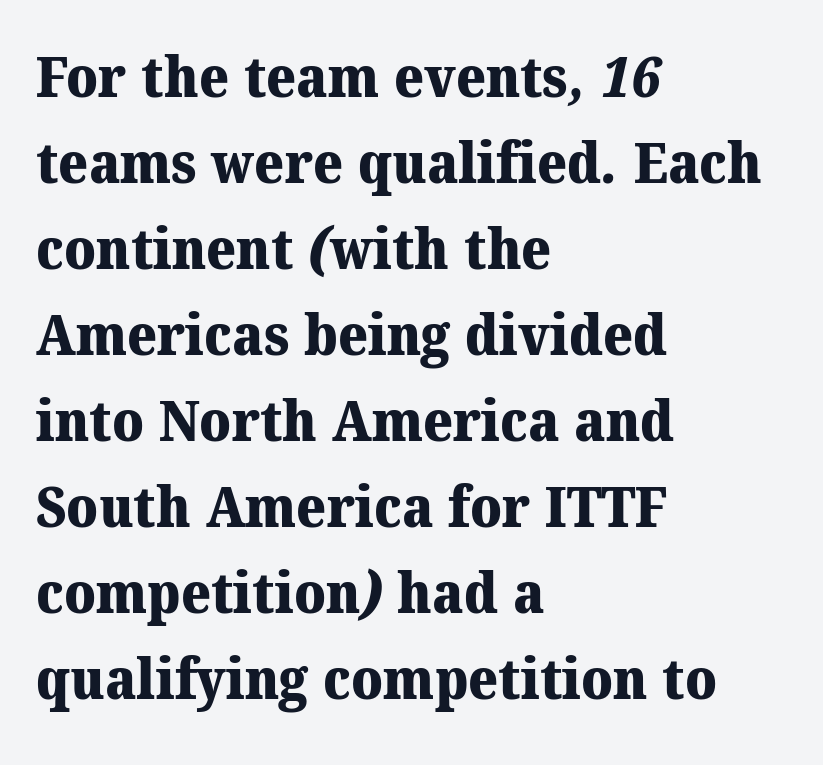
{"serif": "yes", "bold": "yes", "weight": "heavy", "width": "normal", "stroke_contrast": "medium", "x_height": "medium", "monospaced": "no", "underline": "no", "align": "left", "line_spacing": "normal", "line_spacing_ratio": 1.51, "letter_spacing": "normal", "letter_spacing_em": 0.0, "glyph_px": 57}
